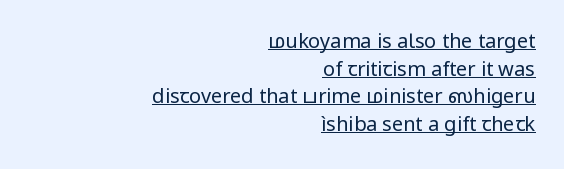
Caption: multi-line text, flush right, ragged left. No extra tracking has been applied to these lines. Nothing heavy about these letters — not bold at all. How would I describe the line gaps? Plain and ordinary.
